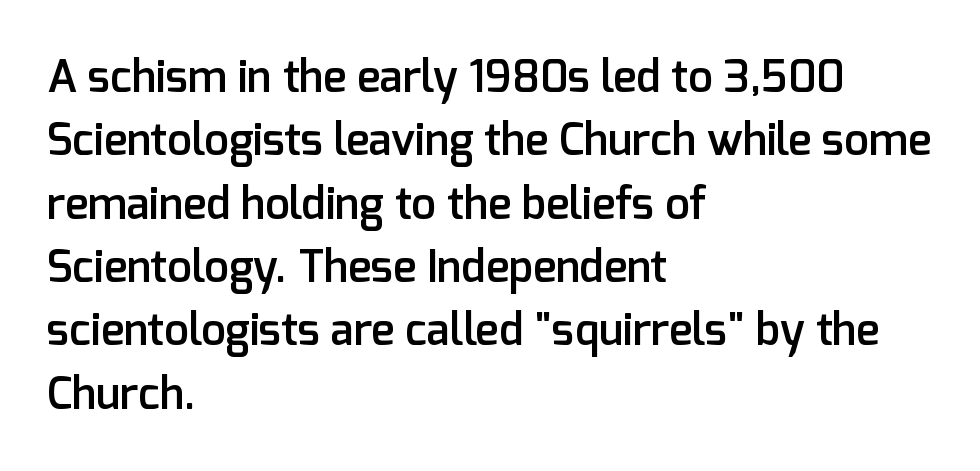
Q: Is the text bold? A: Semi-bold.
Q: Is the text italic (slanted)? A: No, it is upright.
Q: Is the typeface a serif or a sans-serif typeface? A: Sans-serif.
Q: Is the text underlined? A: No.
Q: How is the paragraph aligned? A: Left-aligned.
Q: Is the spacing between letters normal or unusually wide? A: Normal.
Q: Is the spacing between lines tight, normal or loose? A: Normal.
Q: Width (condensed, normal, or wide)? A: Normal.
Q: Stroke contrast? A: Low.
Q: x-height? A: Medium.
Q: Monospaced? A: No.
